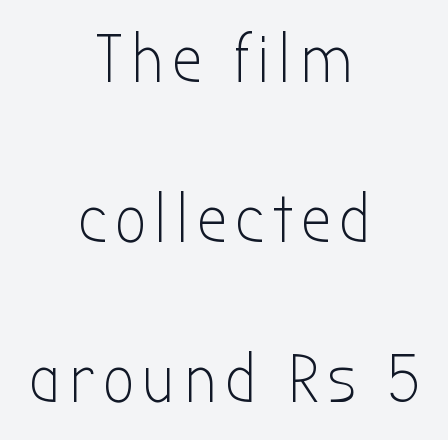
These lines were composed using upright roman letters. You could fit nearly another row in the gap between these rows. No feet cap the strokes, marking this as sans-serif type. Alignment: centered. Words float on clear page, feet unadorned. Looks like regular typesetting: each glyph gets only the width it needs.
